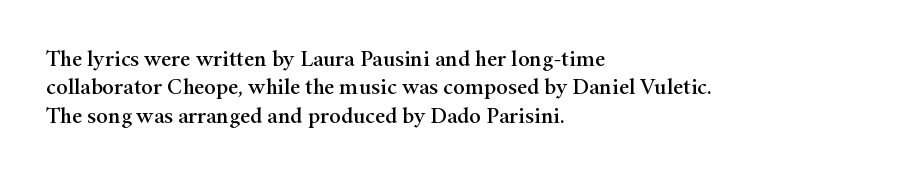
Does extra space separate the letters? No, they use regular spacing. Rows of type keep a routine distance in the vertical direction. Descender tails drop into unmarked territory. No italicization has been applied; the sample stays upright.
